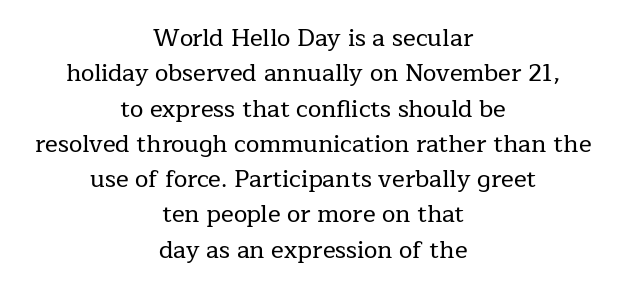
The image shows 24 px text type, upright; set centered, normal line spacing (1.47x), normal letter spacing, not underlined.
